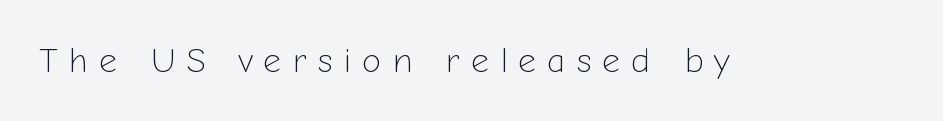
Q: Is the text bold? A: No.
Q: Is the text italic (slanted)? A: No, it is upright.
Q: Is the typeface a serif or a sans-serif typeface? A: Sans-serif.
Q: Is the text underlined? A: No.
Q: Is the spacing between letters normal or unusually wide? A: Unusually wide.
Q: Width (condensed, normal, or wide)? A: Normal.
Q: Stroke contrast? A: Low.
Q: x-height? A: Medium.
Q: Monospaced? A: No.
